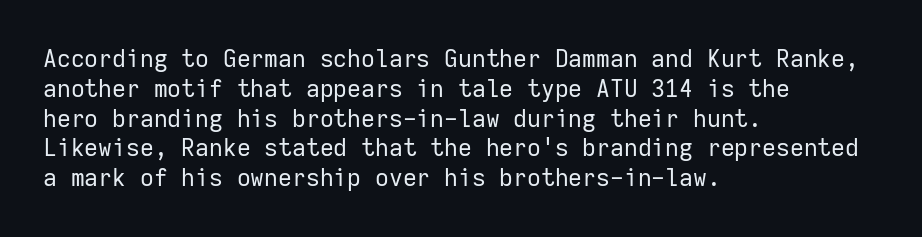
If you drew a line through each stem, it would be perfectly vertical. Tracking value appears to be zero — textbook default spacing. The rag falls on the right side of this text block. The face looks like a standard text weight, possibly lighter. The string is rendered with underlining switched off.
